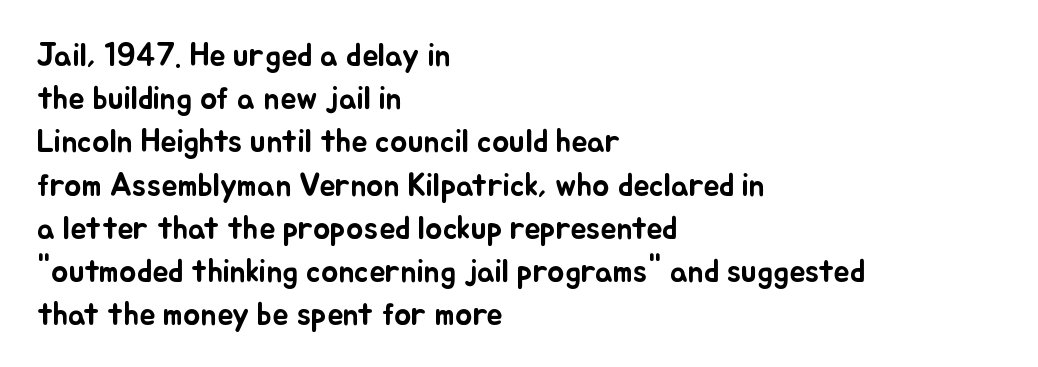
The image shows 32 px text type, upright; set left-aligned, normal line spacing (1.35x), normal letter spacing, not underlined; low stroke contrast and a small x-height.
